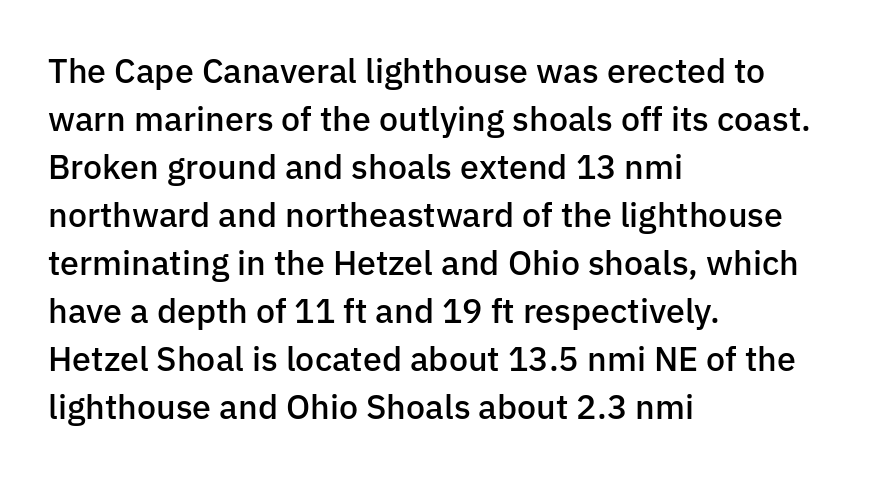
Q: Is the text bold? A: Semi-bold.
Q: Is the text italic (slanted)? A: No, it is upright.
Q: Is the typeface a serif or a sans-serif typeface? A: Sans-serif.
Q: Is the text underlined? A: No.
Q: How is the paragraph aligned? A: Left-aligned.
Q: Is the spacing between letters normal or unusually wide? A: Normal.
Q: Is the spacing between lines tight, normal or loose? A: Normal.
Q: Width (condensed, normal, or wide)? A: Normal.
Q: Stroke contrast? A: Low.
Q: x-height? A: Medium.
Q: Monospaced? A: No.
